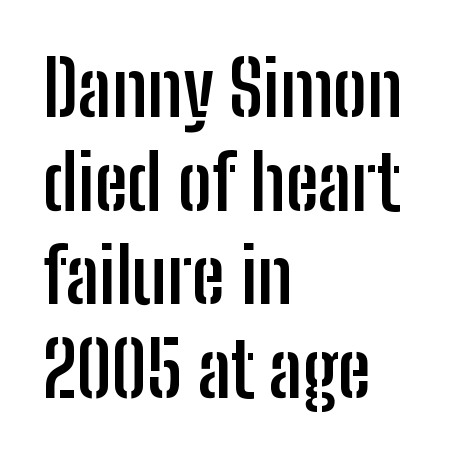
The face used here has the dense, thick strokes of a bold. The text block is weighted toward the left margin, trailing off unevenly rightward. Nope, no serifs anywhere on these letters. Vertically, the passage feels balanced, rows spaced as you'd expect.
